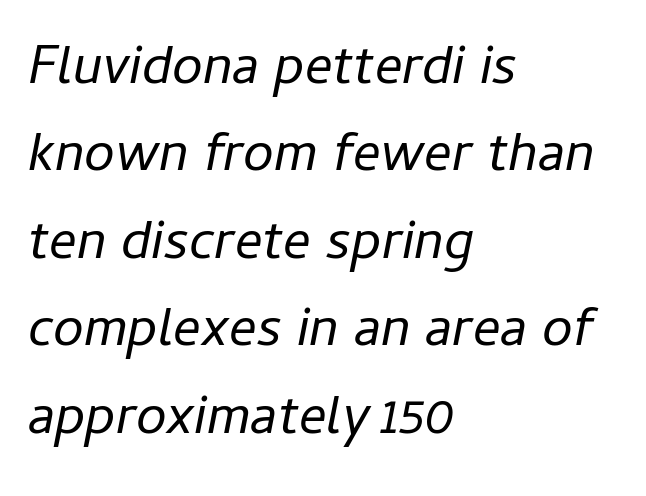
Q: Is the text bold? A: No.
Q: Is the text italic (slanted)? A: Yes, it leans right by about 11 degrees.
Q: Is the text underlined? A: No.
Q: How is the paragraph aligned? A: Left-aligned.
Q: Is the spacing between letters normal or unusually wide? A: Normal.
Q: Is the spacing between lines tight, normal or loose? A: Normal.
Q: Width (condensed, normal, or wide)? A: Normal.
Q: Stroke contrast? A: Low.
Q: x-height? A: Medium.
Q: Monospaced? A: No.
